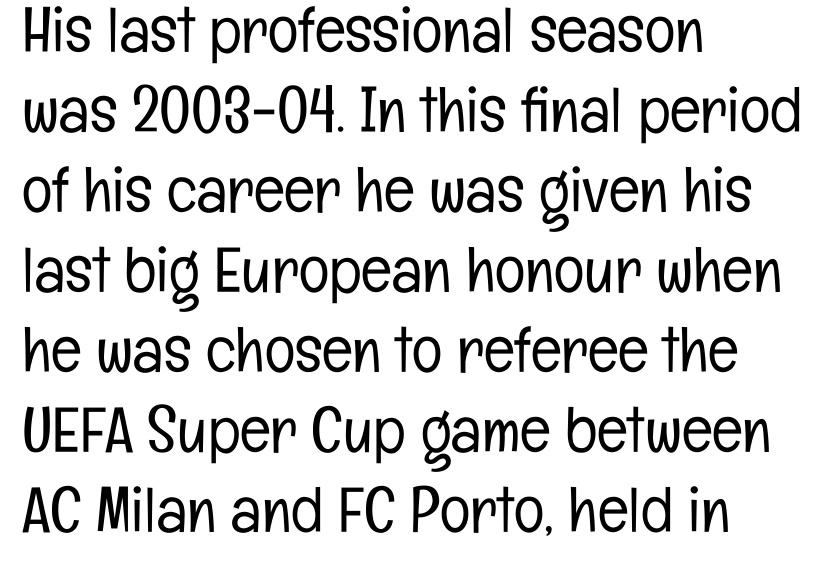
{"serif": "no", "italic": "no", "bold": "no", "weight": "light", "width": "condensed", "stroke_contrast": "low", "x_height": "medium", "monospaced": "no", "underline": "no", "align": "left", "line_spacing": "normal", "line_spacing_ratio": 1.25, "letter_spacing": "normal", "letter_spacing_em": 0.0, "glyph_px": 64}
